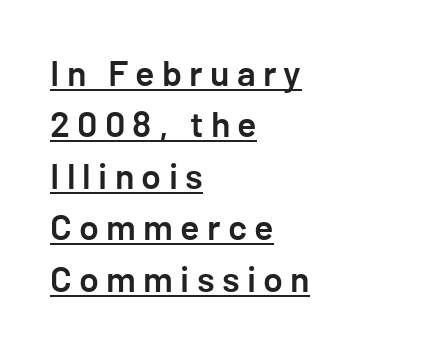
When letters stand straight like this, we call the style roman or upright. The string is rendered with underlining switched on. The space between consecutive lines is moderate. The passage shown is semibold, sitting just below true bold. Caption: multi-line text, flush left, ragged right.
